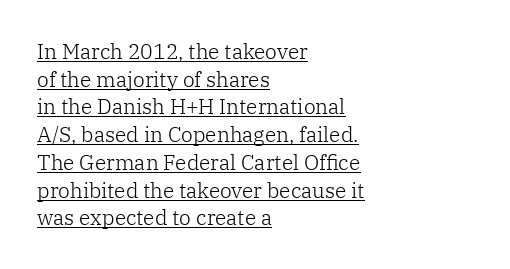
The image shows 21 px text type, upright; set left-aligned, normal line spacing (1.32x), normal letter spacing, underlined.
